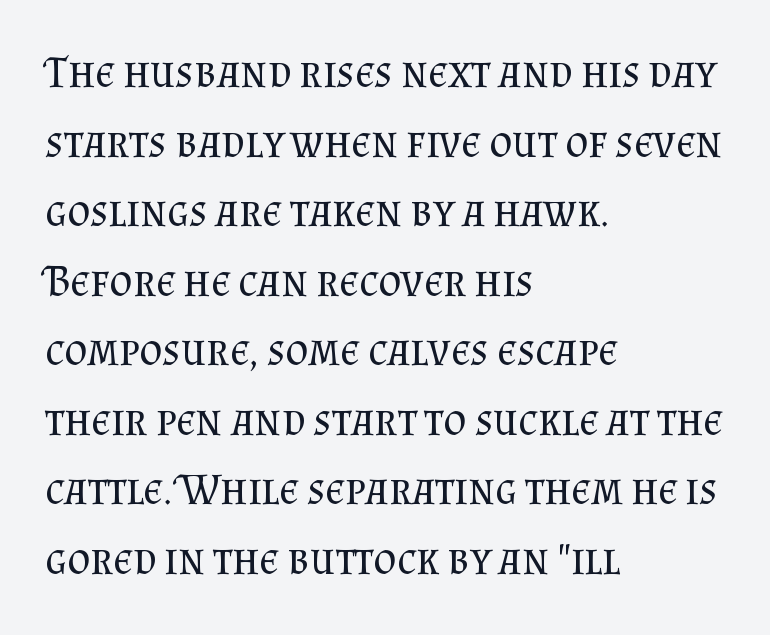
The type sits square on the baseline with zero lean. The rendering uses natural spacing where letterforms have individual widths. This is serif lettering, the kind often seen in printed books. Compared with typical body copy, the letter spacing here is the same. These glyphs show unthickened strokes, regular width or finer. Each new line begins a customary step beneath the previous one.
